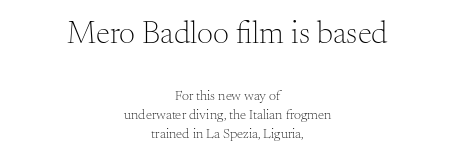
The image shows 32 px light serif type, upright; set centered, normal line spacing (1.38x), normal letter spacing, not underlined; the first (top) block is 2.29x larger; medium stroke contrast and a small x-height.
